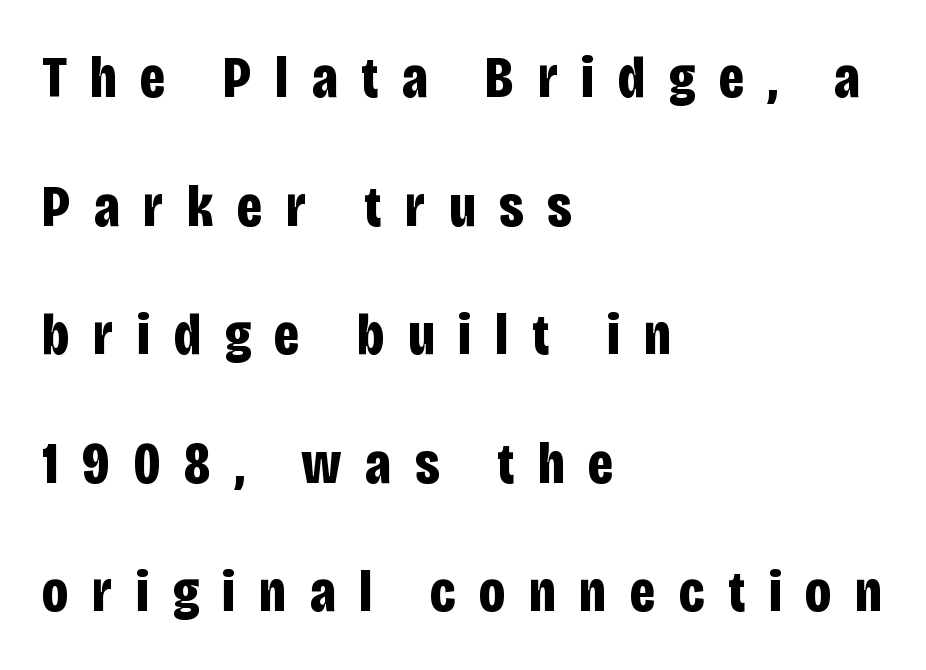
The zone under the glyphs is completely vacant. Set as a true bold cut, around the 700 mark. Upright lettering throughout. What's the leading like? Stretched, with rows far apart.
